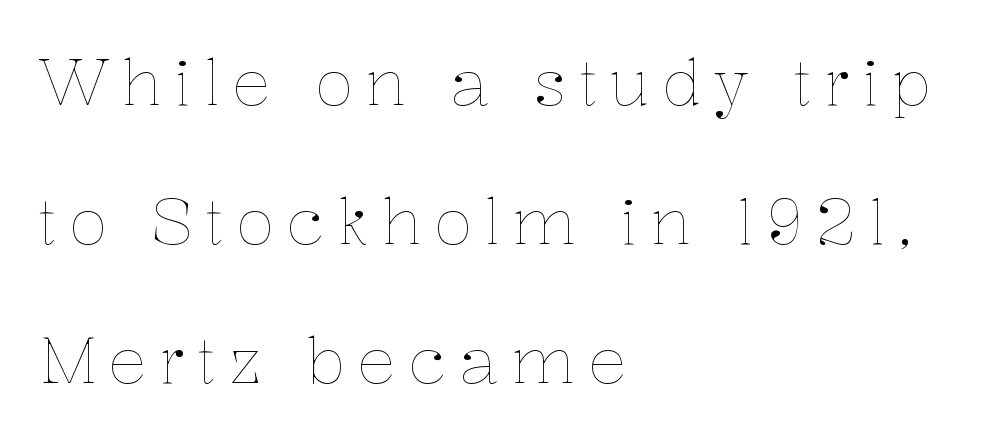
Q: Is the text bold? A: No.
Q: Is the text italic (slanted)? A: No, it is upright.
Q: Is the text underlined? A: No.
Q: How is the paragraph aligned? A: Left-aligned.
Q: Is the spacing between lines tight, normal or loose? A: Loose.
Q: Width (condensed, normal, or wide)? A: Normal.
Q: Stroke contrast? A: Low.
Q: x-height? A: Medium.
Q: Monospaced? A: No.
